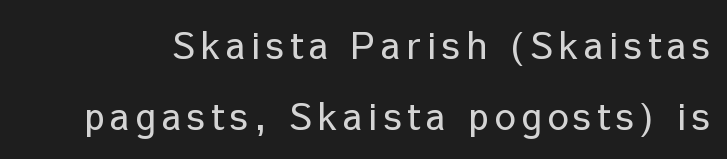
Q: Is the text bold? A: No.
Q: Is the text italic (slanted)? A: No, it is upright.
Q: Is the typeface a serif or a sans-serif typeface? A: Sans-serif.
Q: Is the text underlined? A: No.
Q: Is the spacing between lines tight, normal or loose? A: Loose.
Q: Width (condensed, normal, or wide)? A: Normal.
Q: Stroke contrast? A: Low.
Q: x-height? A: Medium.
Q: Monospaced? A: No.
